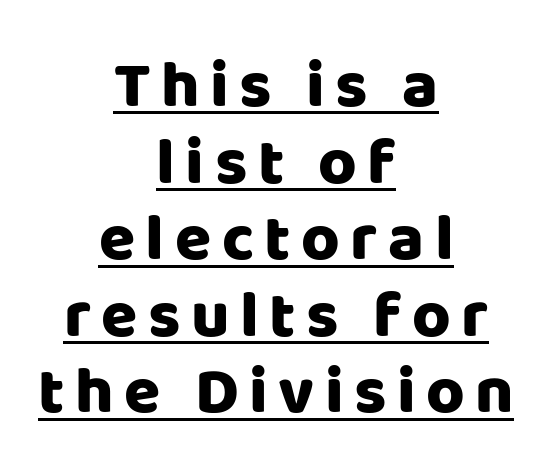
The string is rendered with underlining switched on. The paragraph has two soft edges and a firm central axis. These lines are rendered in a variable-pitch font. Stroke terminals: plain, sans-serif. Quick note: not italic, upright.
